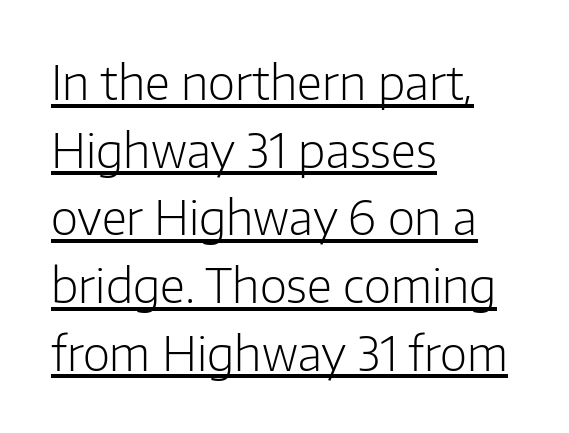
This reads as an unemphasized weight, regular at the heaviest. Regarding leading, the lines here are spaced in the standard way. In CSS terms this would be text-align: left. Look at the bottom of the vertical strokes: they stop flat, with no serifs. The letters sit at their default tracking, neither squeezed nor spread.
